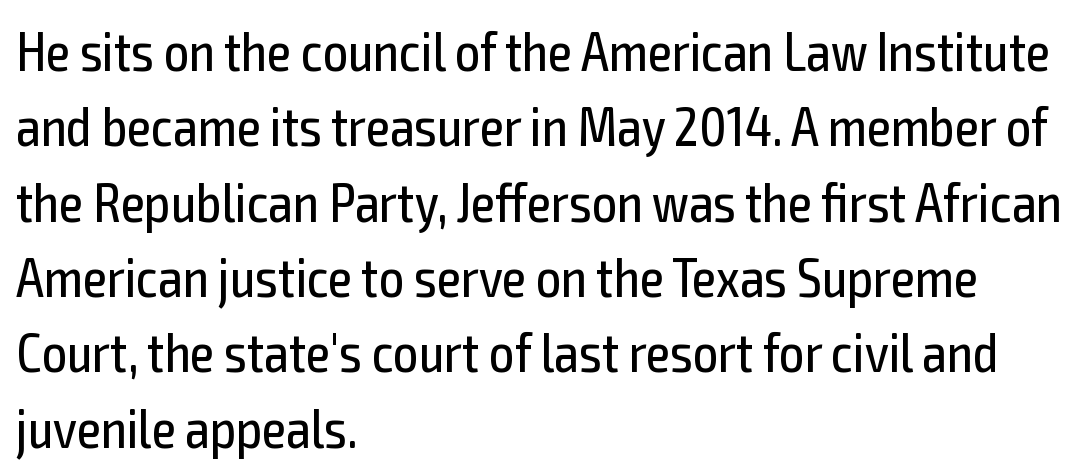
Q: Is the text bold? A: No.
Q: Is the text italic (slanted)? A: No, it is upright.
Q: Is the typeface a serif or a sans-serif typeface? A: Sans-serif.
Q: Is the text underlined? A: No.
Q: How is the paragraph aligned? A: Left-aligned.
Q: Is the spacing between letters normal or unusually wide? A: Normal.
Q: Is the spacing between lines tight, normal or loose? A: Normal.
Q: Width (condensed, normal, or wide)? A: Condensed.
Q: x-height? A: Medium.
Q: Monospaced? A: No.
